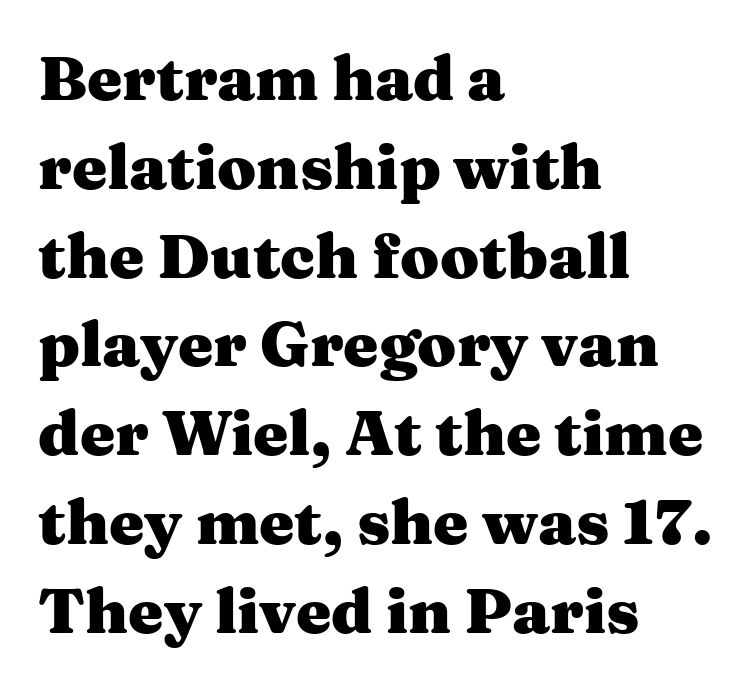
{"serif": "yes", "italic": "no", "bold": "yes", "weight": "heavy", "width": "wide", "stroke_contrast": "medium", "x_height": "medium", "monospaced": "no", "underline": "no", "align": "left", "line_spacing": "normal", "line_spacing_ratio": 1.41, "letter_spacing": "normal", "letter_spacing_em": 0.0, "glyph_px": 63}
